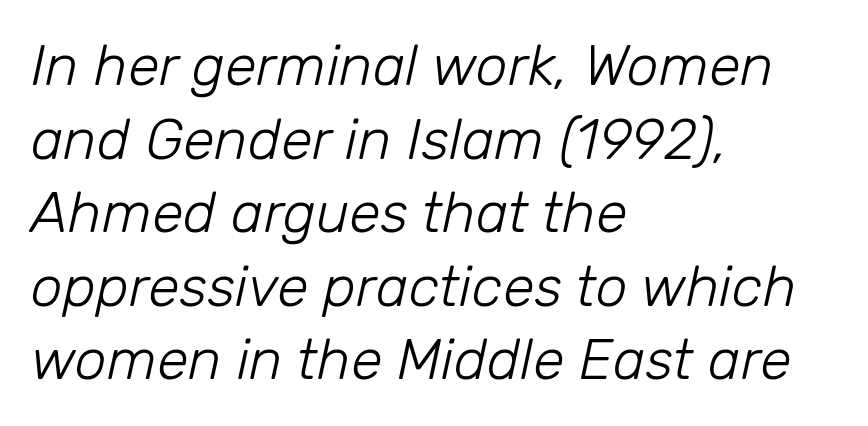
Horizontal alignment here is leftward, the default for most running prose. Would a proofreader flag this as italicized? Yes. Check the space under the baseline: it is left empty. The vertical gap from one line to the next is medium.
